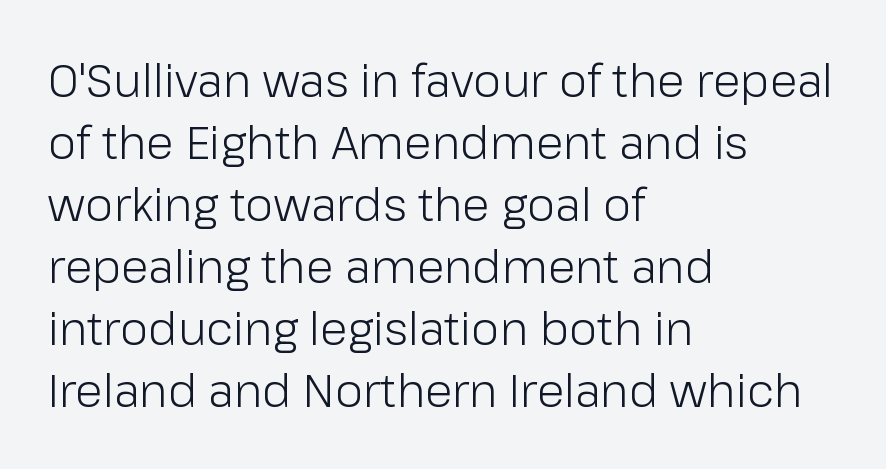
Q: Is the text bold? A: No.
Q: Is the text italic (slanted)? A: No, it is upright.
Q: Is the typeface a serif or a sans-serif typeface? A: Sans-serif.
Q: Is the text underlined? A: No.
Q: How is the paragraph aligned? A: Left-aligned.
Q: Is the spacing between letters normal or unusually wide? A: Normal.
Q: Is the spacing between lines tight, normal or loose? A: Normal.
Q: Width (condensed, normal, or wide)? A: Normal.
Q: Stroke contrast? A: Low.
Q: x-height? A: Medium.
Q: Monospaced? A: No.
